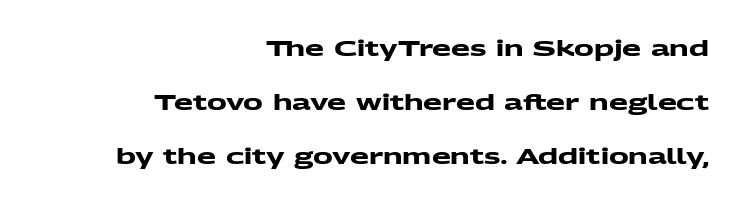
{"bold": "yes", "underline": "no", "align": "right", "line_spacing": "loose", "line_spacing_ratio": 2.45, "letter_spacing": "normal", "letter_spacing_em": 0.0, "glyph_px": 22}
